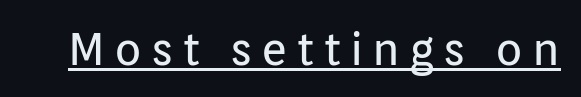
The image shows 45 px regular-weight sans-serif type, upright; set unusually wide letter spacing (+0.2 em), underlined; low stroke contrast and a medium x-height.
